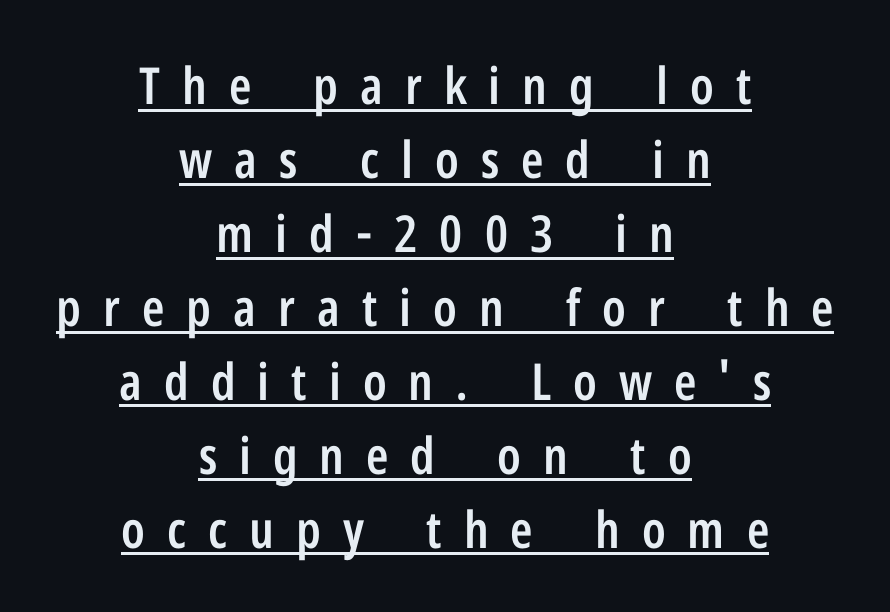
The setting favours the middle, as headings and verse often do. In terms of leading, this rendering sits right in the middle. On the weight axis this lands at semibold, roughly 600. Looks like regular typesetting: each glyph gets only the width it needs.
